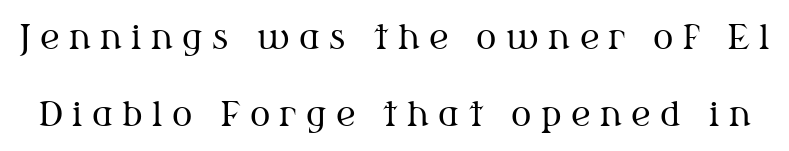
Q: Is the text bold? A: No.
Q: Is the text italic (slanted)? A: No, it is upright.
Q: Is the typeface a serif or a sans-serif typeface? A: Serif.
Q: Is the text underlined? A: No.
Q: Is the spacing between letters normal or unusually wide? A: Unusually wide.
Q: Is the spacing between lines tight, normal or loose? A: Loose.
Q: Width (condensed, normal, or wide)? A: Normal.
Q: Stroke contrast? A: Medium.
Q: x-height? A: Medium.
Q: Monospaced? A: No.
